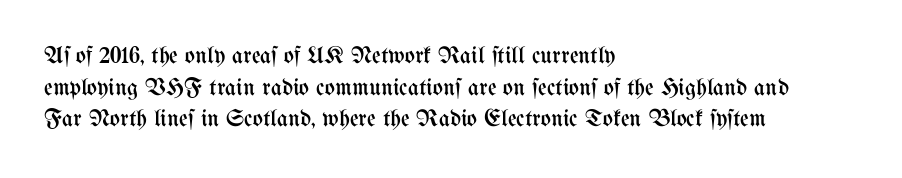
Leftover space on each line is placed entirely after the last word. The typesetting does not lean heavy: it is not bold. Honestly, the letter spacing is just normal — you wouldn't notice it. Underline: absent. If you drew a line through each stem, it would be perfectly vertical.
